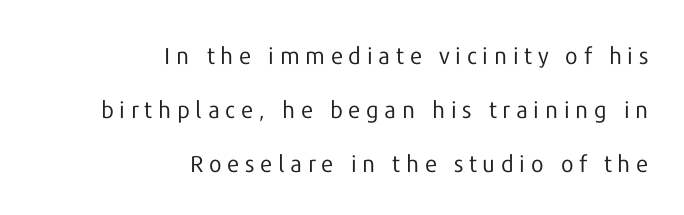
The image shows 23 px text type, upright; set right-aligned, loose line spacing (2.34x), unusually wide letter spacing (+0.25 em), not underlined.
